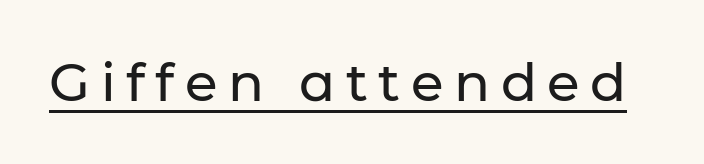
The image shows 53 px sans-serif type, upright; set unusually wide letter spacing (+0.2 em), underlined; low stroke contrast and a medium x-height.
